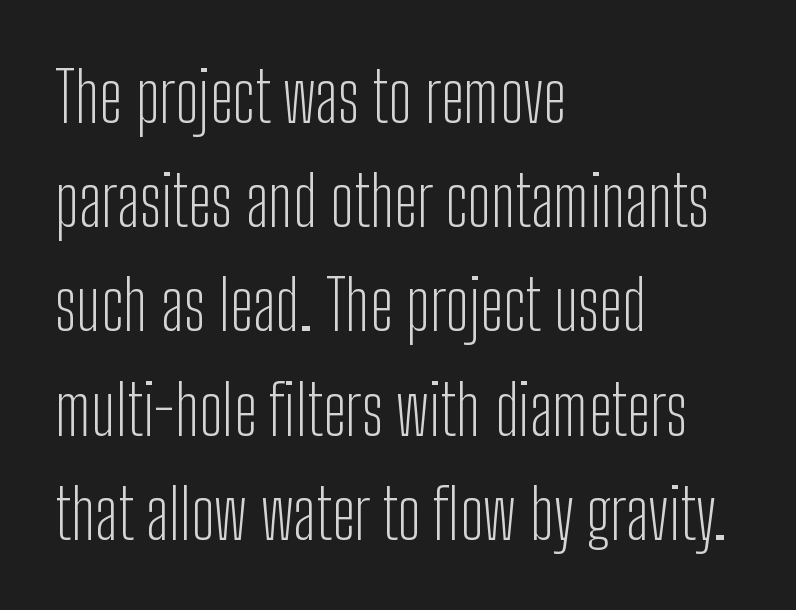
Inter-character spacing is left at the font's built-in metrics. The lines in this sample share a left origin and differ only in where they stop. Nope, not italic — everything's standing straight. You could not count columns in this text — the font is proportionally spaced. The characters display no serif detailing; their extremities are plain.
